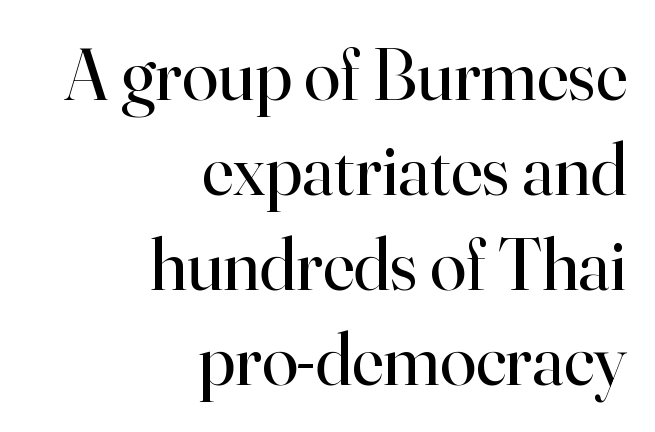
The image shows 73 px regular-weight serif type, upright; set right-aligned, normal line spacing (1.3x), normal letter spacing, not underlined; high stroke contrast and a small x-height.
